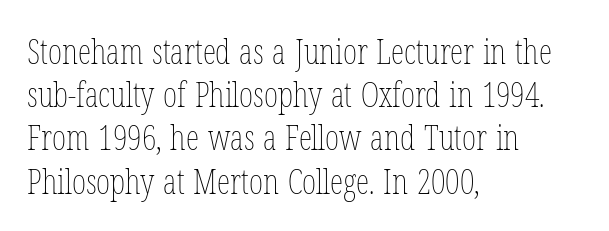
Q: Is the text bold? A: No.
Q: Is the text italic (slanted)? A: No, it is upright.
Q: Is the text underlined? A: No.
Q: How is the paragraph aligned? A: Left-aligned.
Q: Is the spacing between letters normal or unusually wide? A: Normal.
Q: Is the spacing between lines tight, normal or loose? A: Normal.
Q: Width (condensed, normal, or wide)? A: Condensed.
Q: Stroke contrast? A: Low.
Q: x-height? A: Medium.
Q: Monospaced? A: No.
